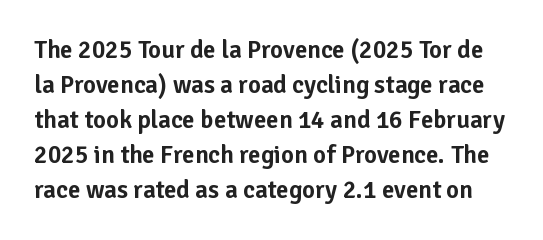
The image shows 25 px text type, upright; set normal line spacing (1.4x), normal letter spacing, not underlined.
